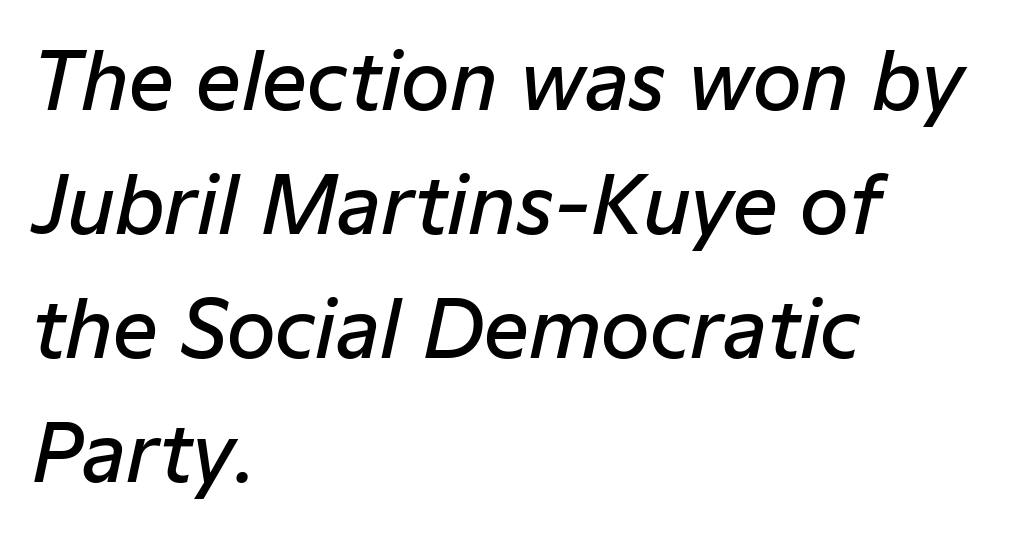
Compared with ordinary roman type, these characters are visibly tilted. These lines are set flush left with a ragged right edge. This sample has the flowing, uneven cadence of proportional lettering. Does extra space separate the letters? No, they use regular spacing. These lines carry some extra weight — a demibold, not a full bold.
